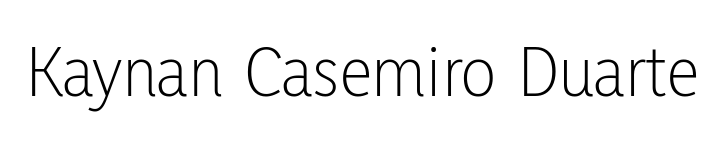
The image shows 74 px light, condensed sans-serif type, upright; set normal letter spacing, not underlined; low stroke contrast and a medium x-height.
